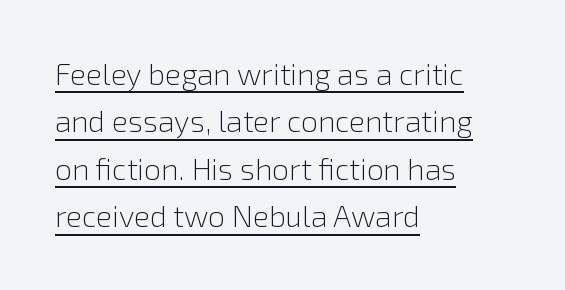
{"serif": "no", "italic": "no", "bold": "no", "weight": "light", "width": "normal", "x_height": "medium", "monospaced": "no", "underline": "yes", "align": "left", "line_spacing": "normal", "line_spacing_ratio": 1.58, "letter_spacing": "normal", "letter_spacing_em": 0.0, "glyph_px": 30}
